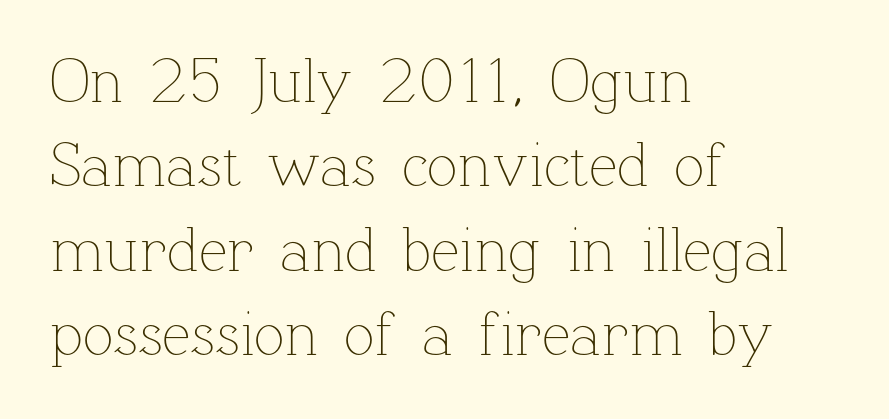
The image shows 64 px thin type, upright; set left-aligned, normal line spacing (1.32x), normal letter spacing, not underlined; low stroke contrast and a medium x-height.
